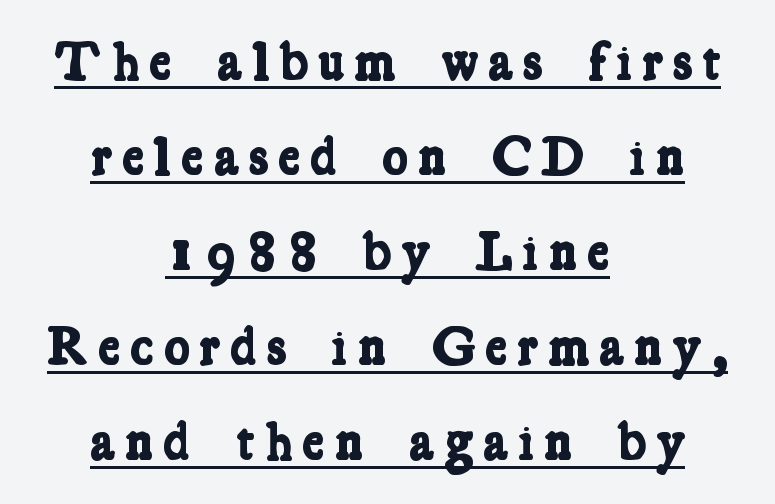
The characters look thick and weighty, a clear bold. These lines are composed in type with serifs. The glyphs are accompanied by a horizontal stroke just below them. You could not count columns in this text — the font is proportionally spaced. The setting favours the middle, as headings and verse often do.
